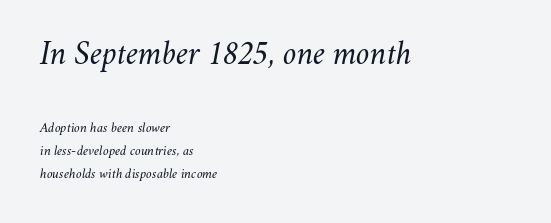
The face used here has a pronounced slope to its letters. The designer left line spacing at the default. Line beginnings align vertically; line endings do not. Underlining? Definitely not there.
